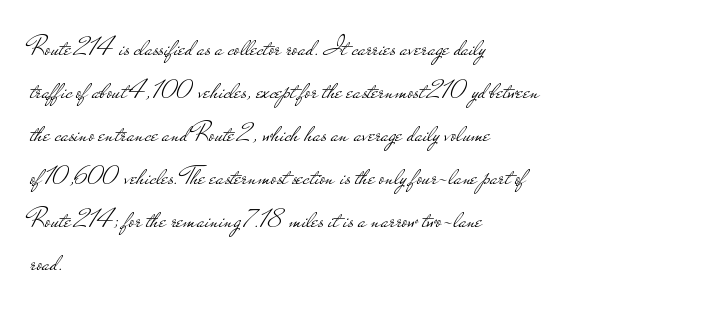
Q: Is the text bold? A: No.
Q: Is the text italic (slanted)? A: Yes.
Q: Is the text underlined? A: No.
Q: How is the paragraph aligned? A: Left-aligned.
Q: Is the spacing between letters normal or unusually wide? A: Normal.
Q: Is the spacing between lines tight, normal or loose? A: Normal.
